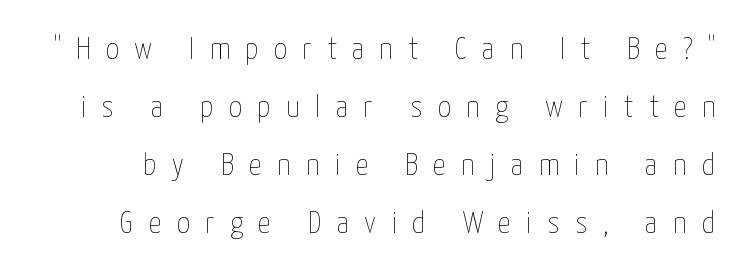
Q: Is the text bold? A: No.
Q: Is the text italic (slanted)? A: No, it is upright.
Q: Is the text underlined? A: No.
Q: Is the spacing between letters normal or unusually wide? A: Unusually wide.
Q: Width (condensed, normal, or wide)? A: Condensed.
Q: Stroke contrast? A: Low.
Q: x-height? A: Medium.
Q: Monospaced? A: No.
